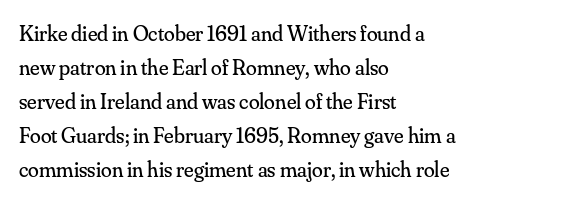
These lines stack with their left ends in a neat column. Any mark beneath the type? The region is blank. Short note: letters normally spaced. The type sits square on the baseline with zero lean.
